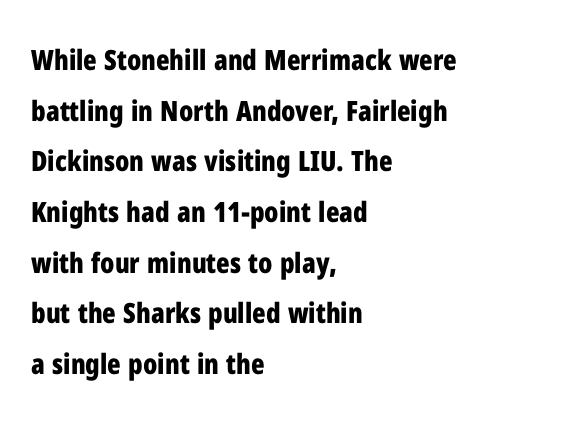
The image shows 28 px bold, condensed sans-serif type, upright; set left-aligned, line spacing 1.81x, normal letter spacing, not underlined; low stroke contrast and a medium x-height.
